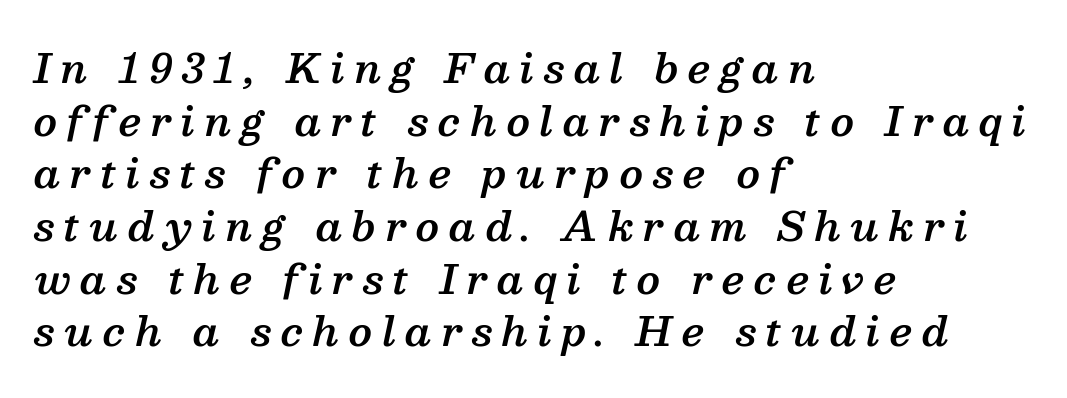
{"serif": "yes", "italic": "yes", "lean": "right", "slant_degrees": 13, "bold": "semi", "weight": "semibold", "width": "normal", "stroke_contrast": "medium", "x_height": "medium", "monospaced": "no", "underline": "no", "align": "left", "line_spacing": "normal", "line_spacing_ratio": 1.35, "letter_spacing": "wide", "letter_spacing_em": 0.25, "glyph_px": 39}
